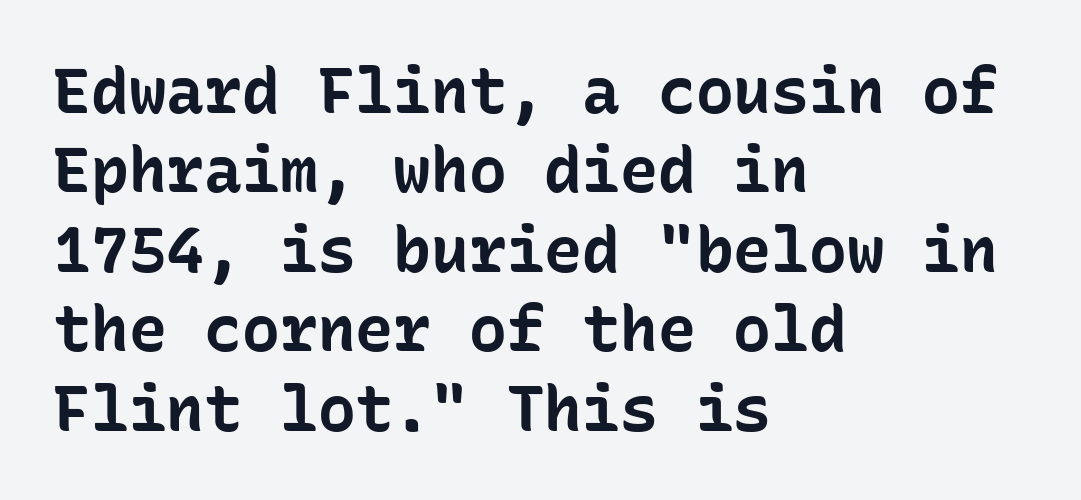
The image shows 63 px bold sans-serif type, upright, monospaced; set left-aligned, normal line spacing (1.26x), normal letter spacing, not underlined; low stroke contrast and a medium x-height.
